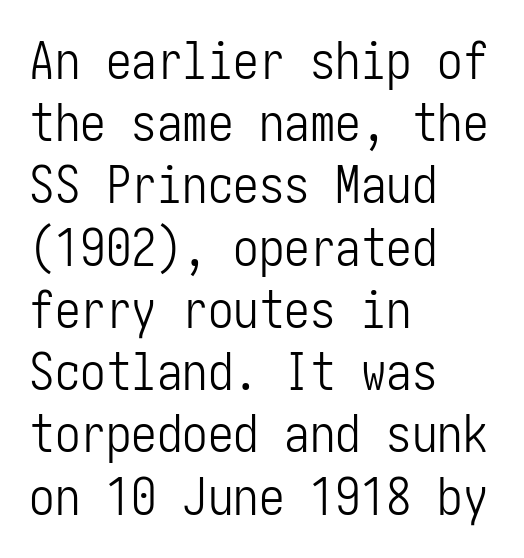
{"serif": "no", "italic": "no", "bold": "no", "weight": "light", "width": "condensed", "stroke_contrast": "low", "x_height": "medium", "underline": "no", "align": "left", "line_spacing_ratio": 1.22, "letter_spacing": "normal", "letter_spacing_em": 0.0, "glyph_px": 51}
